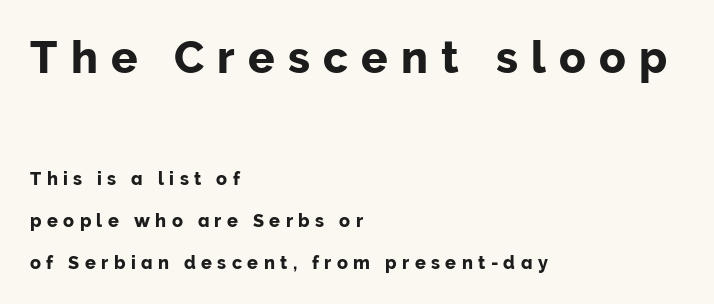
Compared with a centered layout, this one pins lines to the left instead. This is sans-serif lettering, the kind often seen on screens and signage. Does the bottom block carry the larger type? No, the top block does. What's the leading like? Stretched, with rows far apart. If you drew a line through each stem, it would be perfectly vertical.
